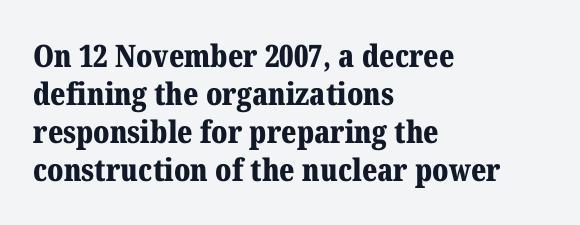
The image shows 31 px bold serif type, upright; set left-aligned, line spacing 1.23x, normal letter spacing, not underlined; medium stroke contrast and a medium x-height.
